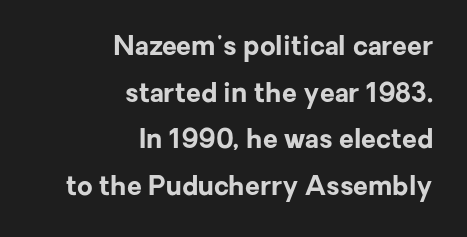
{"italic": "no", "bold": "yes", "underline": "no", "align": "right", "line_spacing_ratio": 1.73, "letter_spacing": "normal", "letter_spacing_em": 0.0, "glyph_px": 27}
